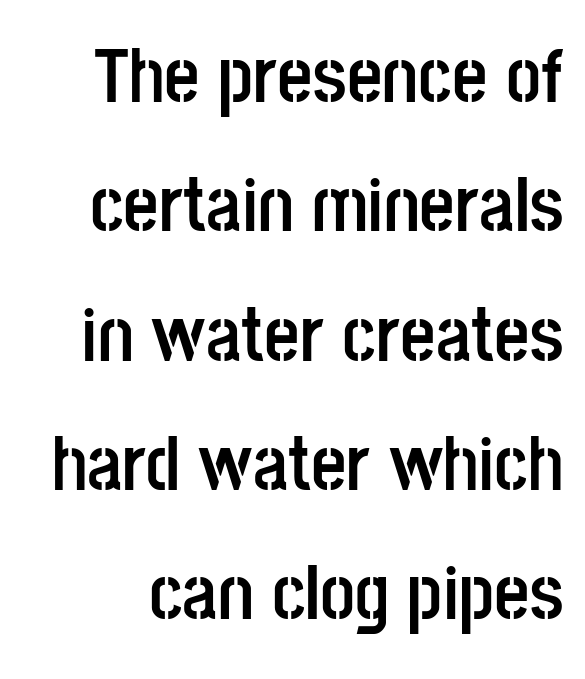
The image shows 77 px semibold, condensed sans-serif type, upright; set normal line spacing (1.68x), normal letter spacing, not underlined; low stroke contrast and a large x-height.
